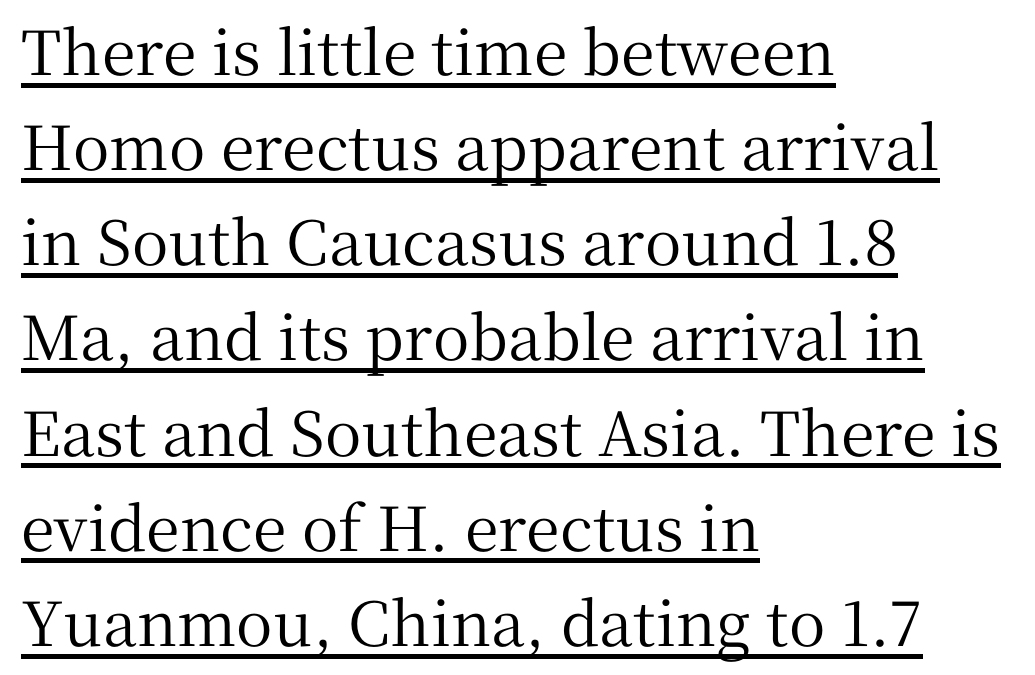
{"serif": "yes", "italic": "no", "width": "normal", "stroke_contrast": "medium", "x_height": "medium", "monospaced": "no", "underline": "yes", "align": "left", "line_spacing": "normal", "line_spacing_ratio": 1.56, "letter_spacing": "normal", "letter_spacing_em": 0.0, "glyph_px": 61}
